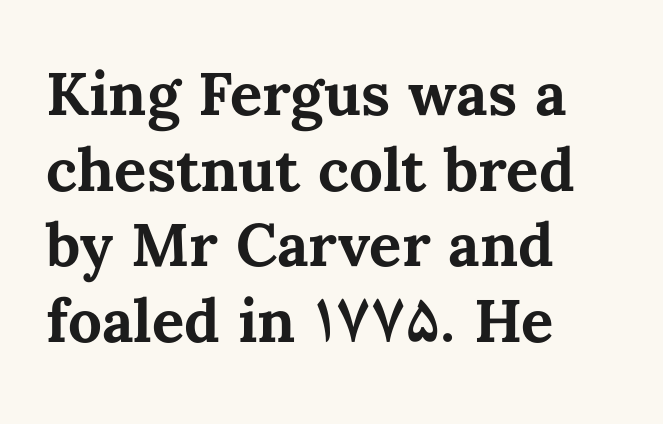
{"italic": "no", "bold": "yes", "weight": "bold", "width": "normal", "stroke_contrast": "medium", "x_height": "medium", "monospaced": "no", "underline": "no", "align": "left", "line_spacing": "normal", "line_spacing_ratio": 1.26, "letter_spacing": "normal", "letter_spacing_em": 0.0, "glyph_px": 60}
